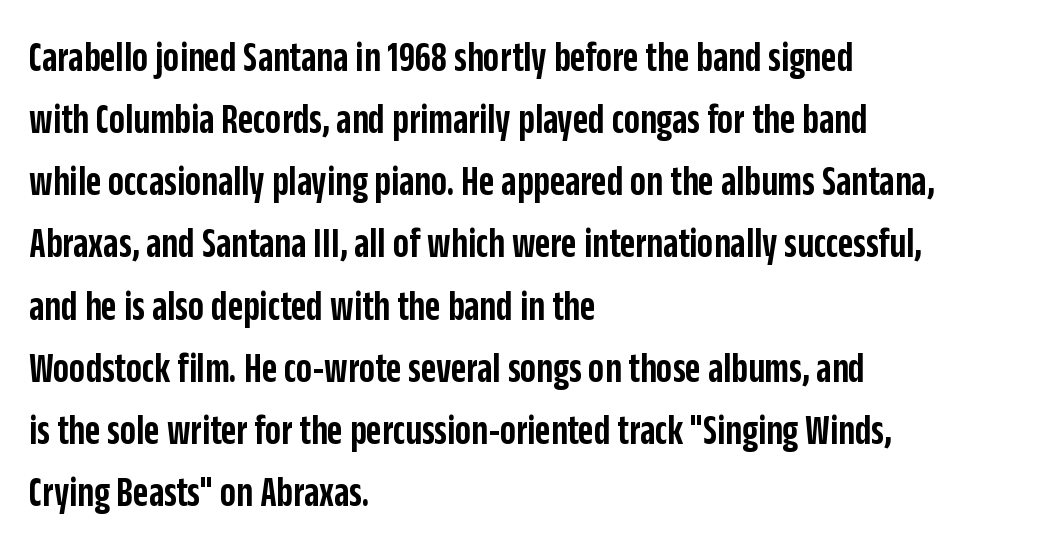
Q: Is the text bold? A: Semi-bold.
Q: Is the text italic (slanted)? A: No, it is upright.
Q: Is the typeface a serif or a sans-serif typeface? A: Sans-serif.
Q: Is the text underlined? A: No.
Q: How is the paragraph aligned? A: Left-aligned.
Q: Is the spacing between letters normal or unusually wide? A: Normal.
Q: Is the spacing between lines tight, normal or loose? A: Normal.
Q: Width (condensed, normal, or wide)? A: Condensed.
Q: Stroke contrast? A: Low.
Q: x-height? A: Large.
Q: Monospaced? A: No.
